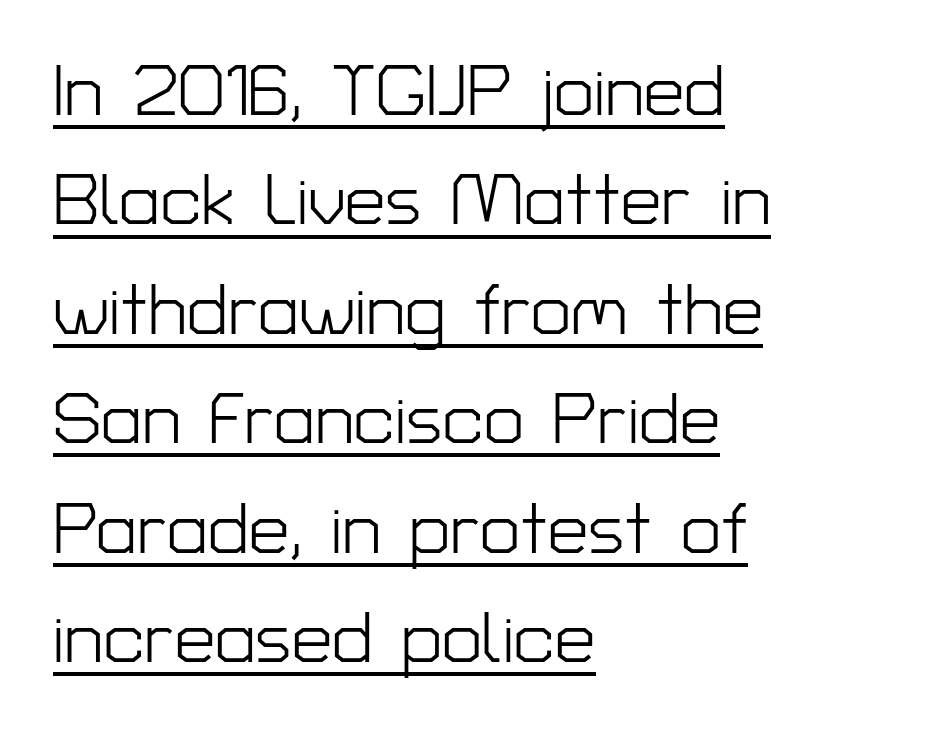
{"serif": "no", "italic": "no", "bold": "no", "weight": "light", "width": "normal", "stroke_contrast": "low", "x_height": "medium", "monospaced": "no", "underline": "yes", "align": "left", "line_spacing": "normal", "line_spacing_ratio": 1.52, "letter_spacing": "normal", "letter_spacing_em": 0.0, "glyph_px": 72}
